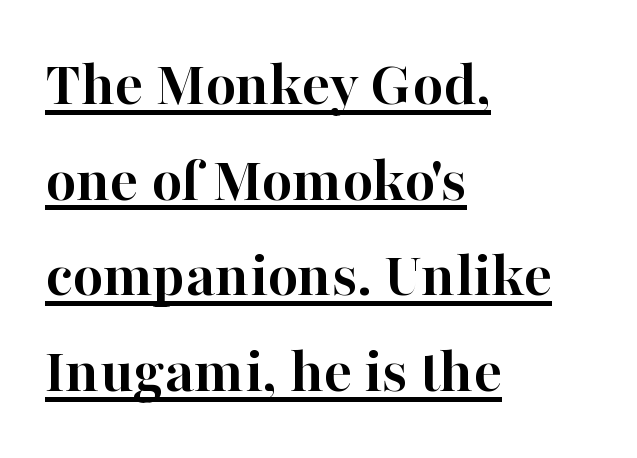
The image shows 66 px semibold serif type, upright; set left-aligned, normal line spacing (1.45x), normal letter spacing, underlined; high stroke contrast and a medium x-height.
